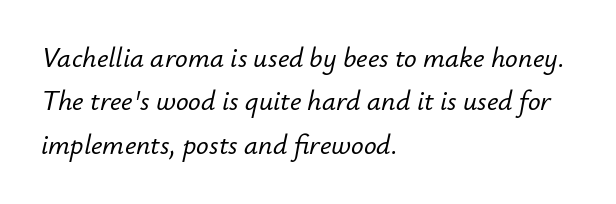
{"italic": "yes", "lean": "right", "slant_degrees": 12, "width": "normal", "stroke_contrast": "low", "x_height": "small", "monospaced": "no", "underline": "no", "align": "left", "line_spacing": "normal", "line_spacing_ratio": 1.55, "letter_spacing": "normal", "letter_spacing_em": 0.0, "glyph_px": 28}
